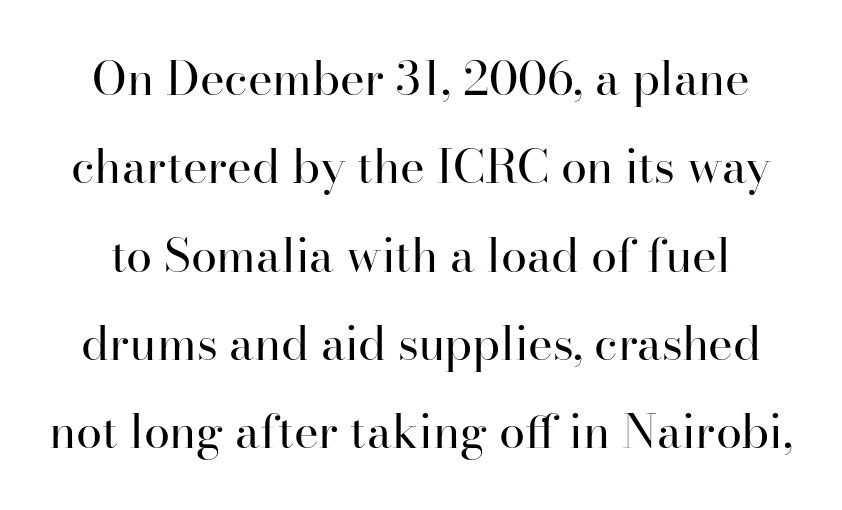
Is there any slant? The stems are plumb. The font family rendered here belongs to the serif group. Observe the ordinary spacing: letters are neighbours, not strangers. Descenders hang freely into open space. A typesetter would call this proportional, since set widths differ per character. These glyphs show unthickened strokes, regular width or finer.
